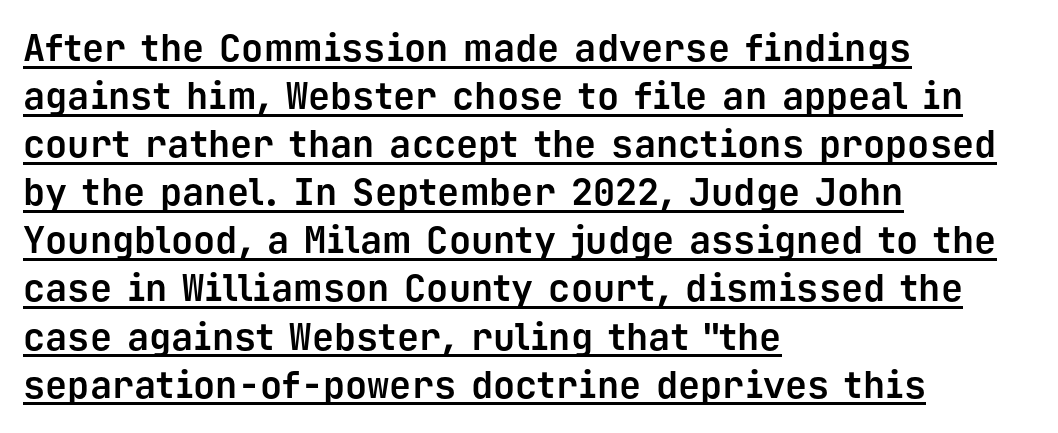
The image shows 37 px bold sans-serif type, upright, monospaced; set left-aligned, normal line spacing (1.3x), normal letter spacing, underlined; low stroke contrast and a medium x-height.
